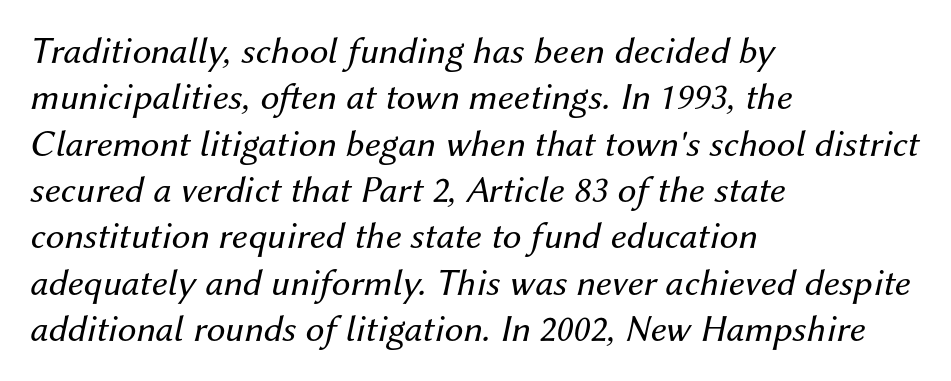
{"italic": "yes", "lean": "right", "slant_degrees": 12, "bold": "no", "weight": "regular", "width": "normal", "stroke_contrast": "medium", "x_height": "medium", "monospaced": "no", "underline": "no", "align": "left", "line_spacing_ratio": 1.22, "letter_spacing": "normal", "letter_spacing_em": 0.0, "glyph_px": 38}
